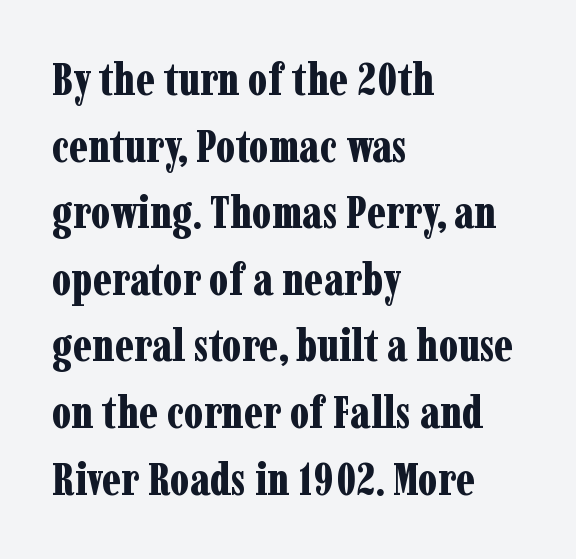
Q: Is the text bold? A: Yes.
Q: Is the text italic (slanted)? A: No, it is upright.
Q: Is the typeface a serif or a sans-serif typeface? A: Serif.
Q: Is the text underlined? A: No.
Q: How is the paragraph aligned? A: Left-aligned.
Q: Is the spacing between letters normal or unusually wide? A: Normal.
Q: Is the spacing between lines tight, normal or loose? A: Normal.
Q: Width (condensed, normal, or wide)? A: Condensed.
Q: Stroke contrast? A: Low.
Q: x-height? A: Medium.
Q: Monospaced? A: No.
